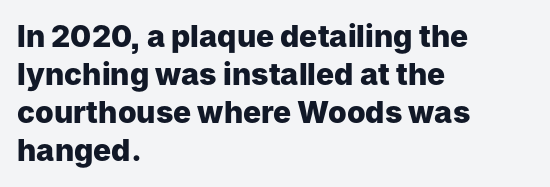
The rendering anchors every line to the left-hand side. A roman cut, with each character standing at attention. The type family on display is of the sans-serif kind. Leading matches the norm, producing a regular column. Clear beneath every line of the passage. Notice how thick the strokes are: this is what a full bold looks like.
